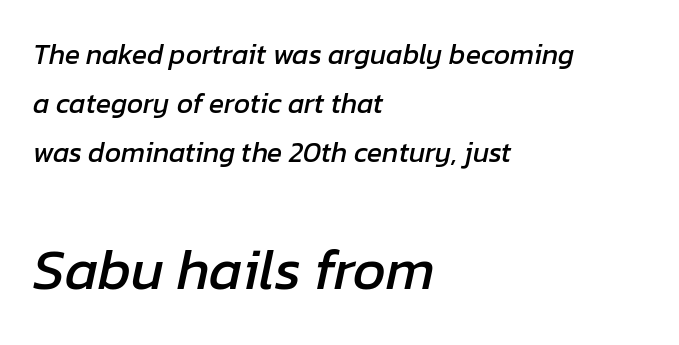
Q: Is the text italic (slanted)? A: Yes, it leans right by about 12 degrees.
Q: Is the text underlined? A: No.
Q: How is the paragraph aligned? A: Left-aligned.
Q: Is the spacing between letters normal or unusually wide? A: Normal.
Q: Which block of text is set in a larger size, the first (top) or the second (bottom)? A: The second (bottom) one.
Q: Width (condensed, normal, or wide)? A: Normal.
Q: Stroke contrast? A: Low.
Q: x-height? A: Medium.
Q: Monospaced? A: No.
